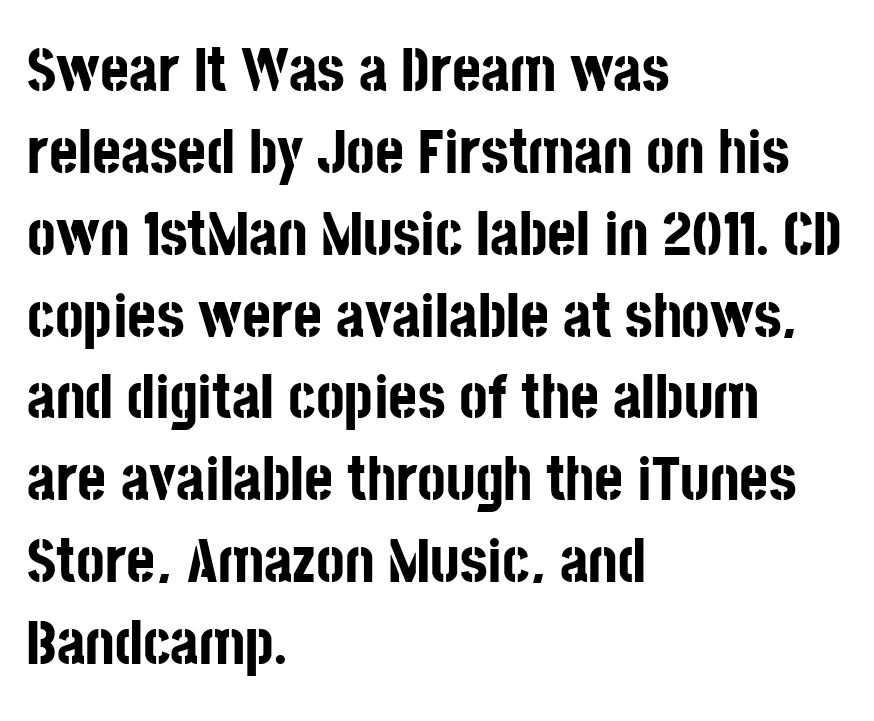
The face used here is a sans, in the tradition of grotesques and geometrics. Underlining? Definitely not there. Notice how thick the strokes are: this is what a full bold looks like. Italic: no, the glyphs are upright roman. Honestly, the row spacing looks completely unremarkable.
